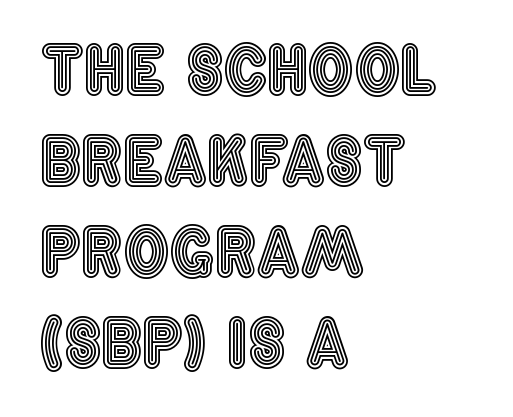
The typesetter chose a ragged-right arrangement here. Words appear dense and cohesive because spacing is normal. Here the designer chose a conventional face with non-uniform glyph widths. Letters rest on an invisible, unmarked baseline.
